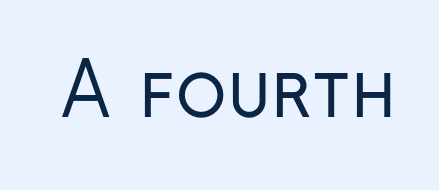
Observe the absence of serifs on each vertical stroke in this sample. Caption: standard tracking, unaltered. Unlike italic type, these characters show no tilt at all. The gap between lines stays unmarked. Varying glyph widths throughout — classic text-font behaviour. A quiet, ordinary-to-light weight characterises the typeface.
